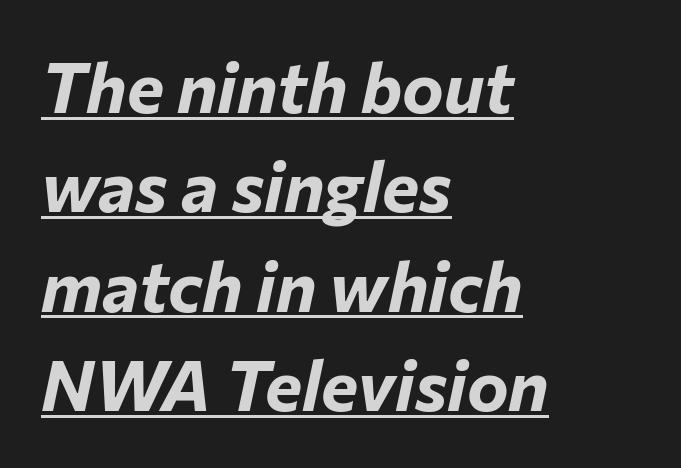
{"italic": "yes", "lean": "right", "slant_degrees": 12, "bold": "yes", "weight": "bold", "width": "normal", "stroke_contrast": "low", "x_height": "medium", "monospaced": "no", "underline": "yes", "align": "left", "line_spacing": "normal", "line_spacing_ratio": 1.42, "letter_spacing": "normal", "letter_spacing_em": 0.0, "glyph_px": 70}
